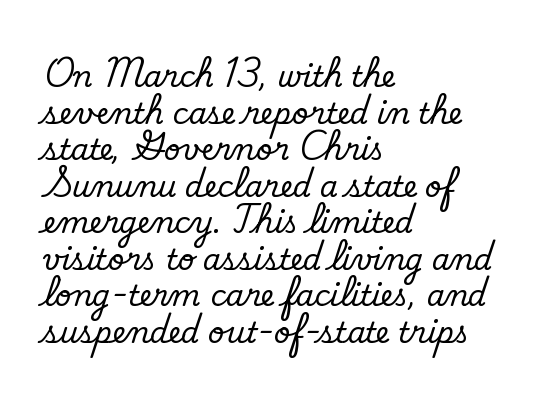
Q: Is the text bold? A: No.
Q: Is the typeface a serif or a sans-serif typeface? A: Sans-serif.
Q: Is the text underlined? A: No.
Q: How is the paragraph aligned? A: Left-aligned.
Q: Is the spacing between letters normal or unusually wide? A: Normal.
Q: Is the spacing between lines tight, normal or loose? A: Normal.
Q: Width (condensed, normal, or wide)? A: Normal.
Q: Stroke contrast? A: Low.
Q: x-height? A: Small.
Q: Monospaced? A: No.
